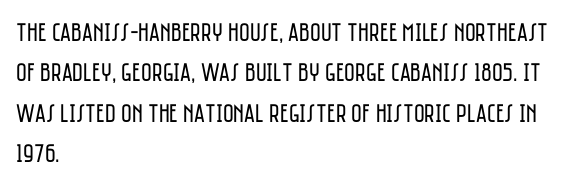
The image shows 26 px text type, upright; set left-aligned, normal line spacing (1.55x), normal letter spacing, not underlined.
